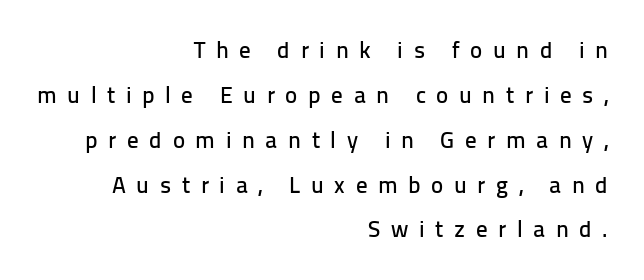
{"italic": "no", "underline": "no", "align": "right", "line_spacing": "loose", "line_spacing_ratio": 1.95, "letter_spacing": "wide", "letter_spacing_em": 0.46, "glyph_px": 23}
